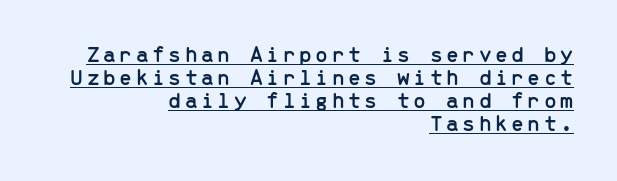
{"italic": "no", "underline": "yes", "align": "right", "line_spacing": "tight", "line_spacing_ratio": 1.0, "glyph_px": 23}
